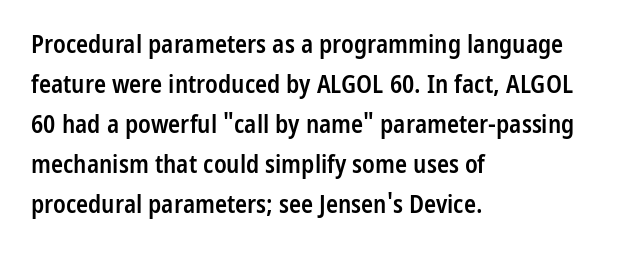
Q: Is the text bold? A: Semi-bold.
Q: Is the text italic (slanted)? A: No, it is upright.
Q: Is the text underlined? A: No.
Q: How is the paragraph aligned? A: Left-aligned.
Q: Is the spacing between letters normal or unusually wide? A: Normal.
Q: Is the spacing between lines tight, normal or loose? A: Normal.
